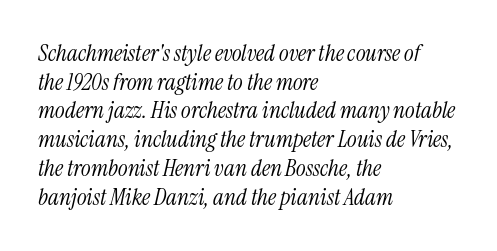
The image shows 23 px text type, italic (leaning right); set left-aligned, normal line spacing (1.25x), normal letter spacing, not underlined.
